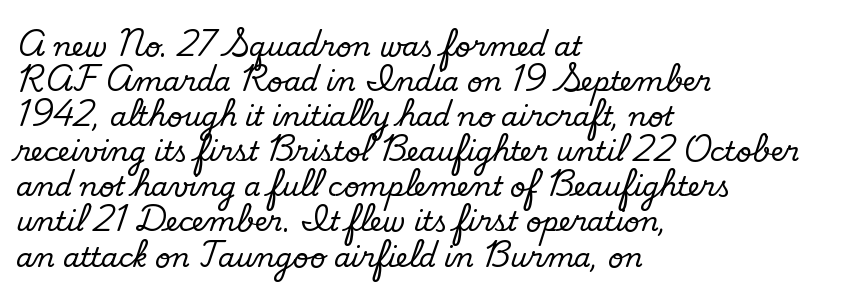
{"bold": "no", "underline": "no", "align": "left", "line_spacing": "normal", "line_spacing_ratio": 1.3, "letter_spacing": "normal", "letter_spacing_em": 0.0, "glyph_px": 27}
